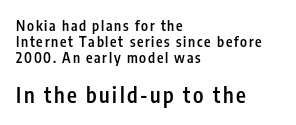
{"italic": "no", "bold": "semi", "underline": "no", "align": "left", "line_spacing": "tight", "line_spacing_ratio": 1.15, "larger_block": "second", "size_ratio": 1.5, "glyph_px": 21}
